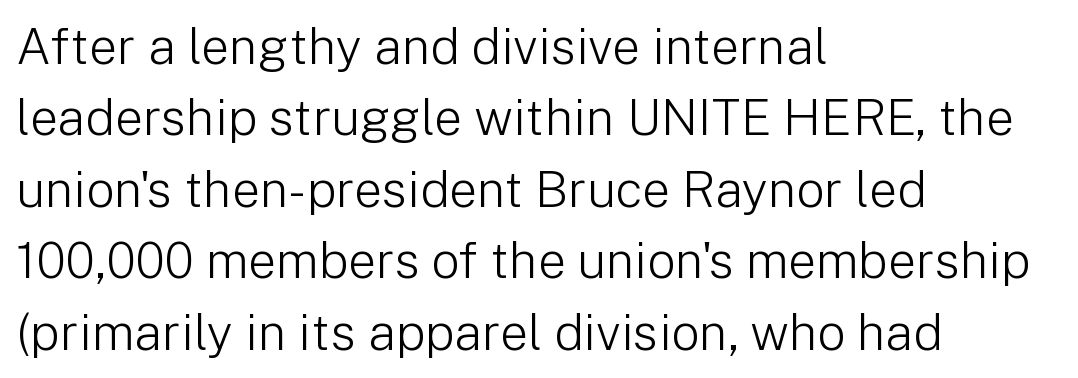
Has an underline been added? It has not. The characters display no serif detailing; their extremities are plain. You could not count columns in this text — the font is proportionally spaced. In terms of leading, this rendering sits right in the middle.
